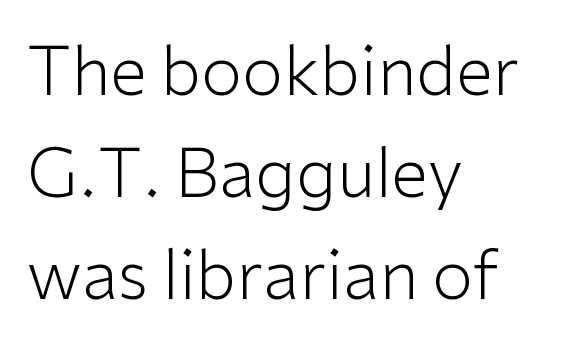
{"serif": "no", "italic": "no", "bold": "no", "weight": "light", "width": "normal", "stroke_contrast": "low", "x_height": "medium", "monospaced": "no", "underline": "no", "align": "left", "line_spacing": "normal", "line_spacing_ratio": 1.52, "letter_spacing": "normal", "letter_spacing_em": 0.0, "glyph_px": 67}
